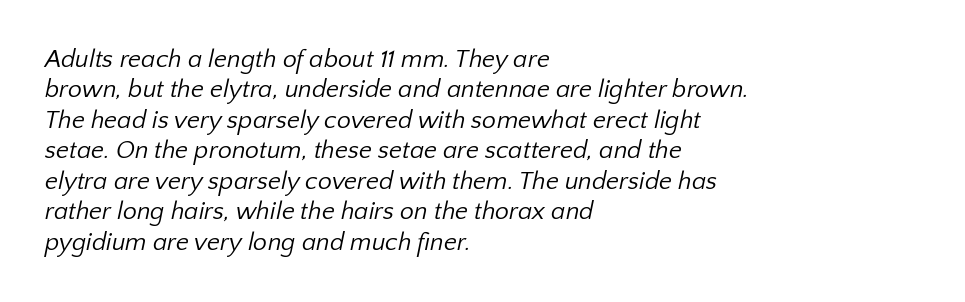
The image shows 25 px text type; set left-aligned, line spacing 1.22x, normal letter spacing, not underlined.
